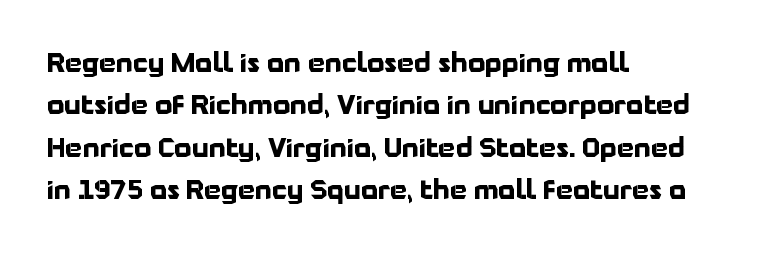
The axis of the letterforms is exactly vertical. The passage is arranged the way most books set body copy — flush left. Beneath every word, the page is bare. Summary of weight: heavy, a full bold. In terms of leading, this rendering sits right in the middle.
